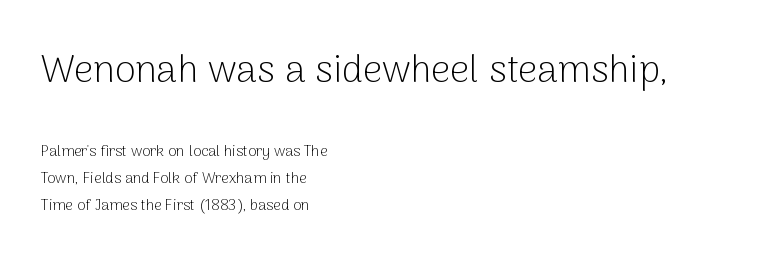
A roman cut, with each character standing at attention. Examine the stroke ends and you'll find no serifs. Of the two passages, the one on top uses the larger point size. This sample has the flowing, uneven cadence of proportional lettering. The passage is arranged the way most books set body copy — flush left.
